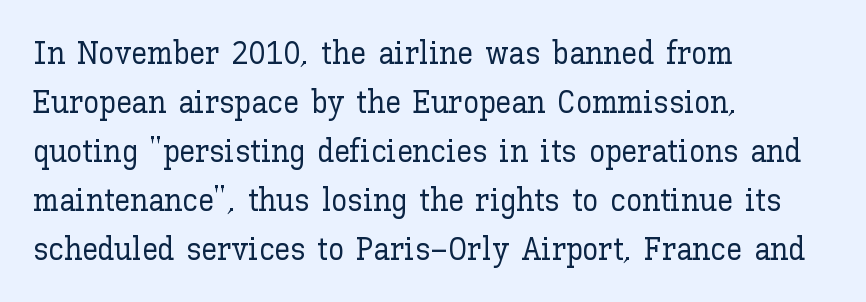
Q: Is the text italic (slanted)? A: No, it is upright.
Q: Is the text underlined? A: No.
Q: How is the paragraph aligned? A: Left-aligned.
Q: Is the spacing between letters normal or unusually wide? A: Normal.
Q: Is the spacing between lines tight, normal or loose? A: Normal.
Q: Width (condensed, normal, or wide)? A: Normal.
Q: Stroke contrast? A: Low.
Q: x-height? A: Medium.
Q: Monospaced? A: No.
